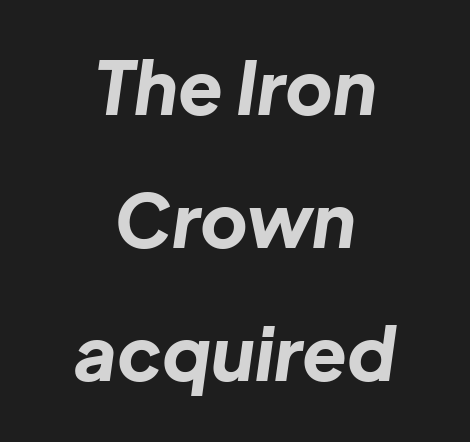
The letterforms sit shoulder to shoulder at normal distance. Horizontal alignment here is central, giving a formal, balanced look. Varying glyph widths throughout — classic text-font behaviour. Posture: slanted. Set as a true bold cut, around the 700 mark. The specimen omits any rule beneath the text block's lines.
